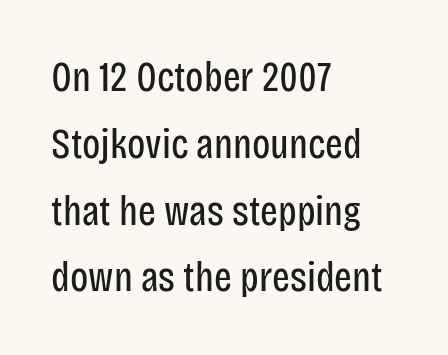
Serifs: no, the terminals of the letterforms are clean. The passage shown is typed in a proportional face where columns would drift. Compared with typical paragraphs, the rows here are spaced about the same. Upright lettering throughout. The passage is arranged the way most books set body copy — flush left.
